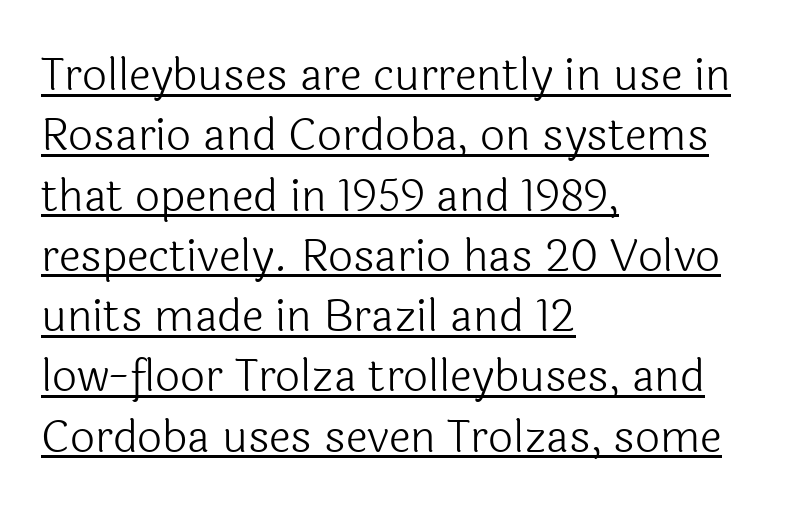
{"serif": "no", "italic": "no", "bold": "no", "weight": "light", "width": "normal", "x_height": "medium", "monospaced": "no", "underline": "yes", "align": "left", "line_spacing": "normal", "line_spacing_ratio": 1.37, "letter_spacing": "normal", "letter_spacing_em": 0.0, "glyph_px": 44}
